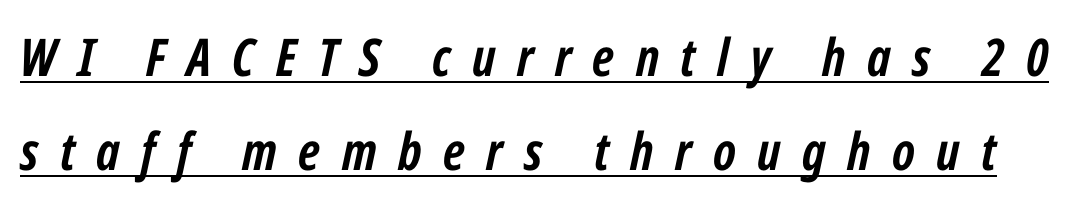
{"italic": "yes", "lean": "right", "slant_degrees": 12, "bold": "yes", "weight": "semibold", "width": "condensed", "stroke_contrast": "low", "x_height": "medium", "monospaced": "no", "underline": "yes", "line_spacing_ratio": 1.8, "letter_spacing": "wide", "letter_spacing_em": 0.41, "glyph_px": 52}
